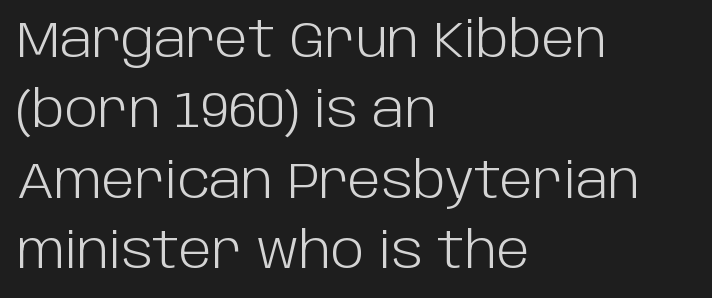
Q: Is the text bold? A: No.
Q: Is the text italic (slanted)? A: No, it is upright.
Q: Is the typeface a serif or a sans-serif typeface? A: Sans-serif.
Q: Is the text underlined? A: No.
Q: How is the paragraph aligned? A: Left-aligned.
Q: Is the spacing between letters normal or unusually wide? A: Normal.
Q: Is the spacing between lines tight, normal or loose? A: Normal.
Q: Width (condensed, normal, or wide)? A: Normal.
Q: Stroke contrast? A: Low.
Q: x-height? A: Large.
Q: Monospaced? A: No.
